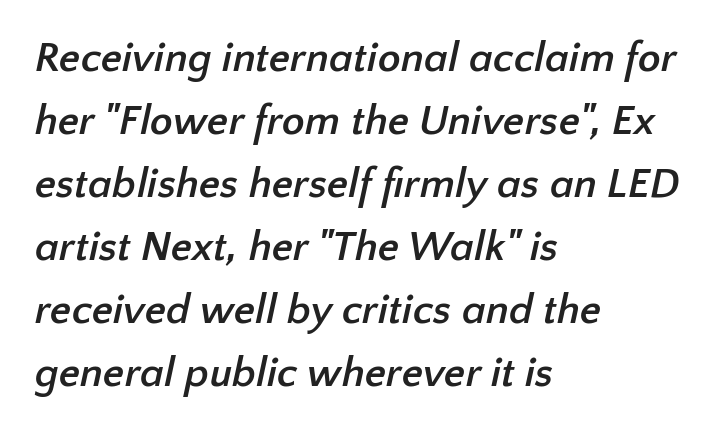
Q: Is the text bold? A: Yes.
Q: Is the typeface a serif or a sans-serif typeface? A: Sans-serif.
Q: Is the text underlined? A: No.
Q: How is the paragraph aligned? A: Left-aligned.
Q: Is the spacing between letters normal or unusually wide? A: Normal.
Q: Is the spacing between lines tight, normal or loose? A: Normal.
Q: Width (condensed, normal, or wide)? A: Normal.
Q: Stroke contrast? A: Low.
Q: x-height? A: Medium.
Q: Monospaced? A: No.
